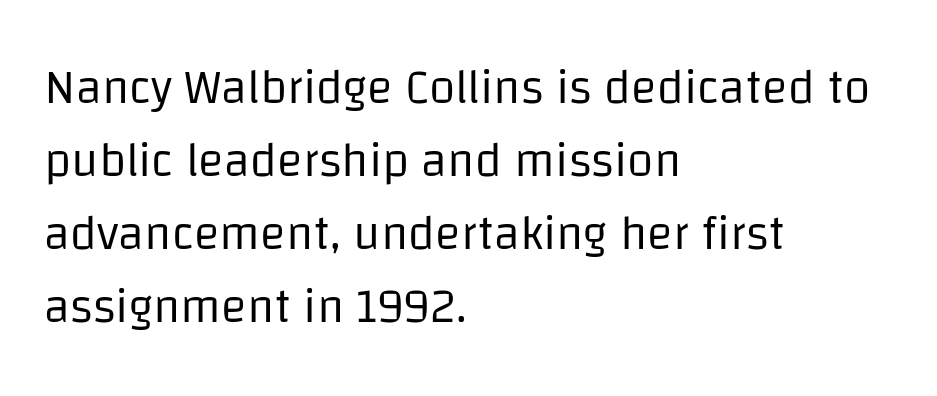
Every row of glyphs begins at an identical x-position on the left. Weight: in the light-to-regular range. The strip under each line holds only bare page. Notice how the stems are strictly vertical — no italics here. The leading is moderate, giving the passage an even texture.
